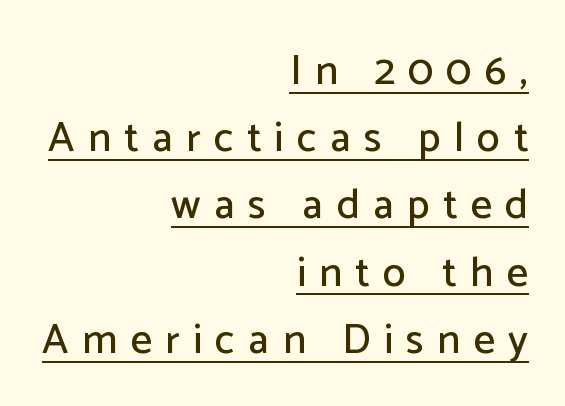
The image shows 42 px sans-serif type, upright; set right-aligned, normal line spacing (1.6x), unusually wide letter spacing (+0.32 em), underlined; low stroke contrast and a medium x-height.
